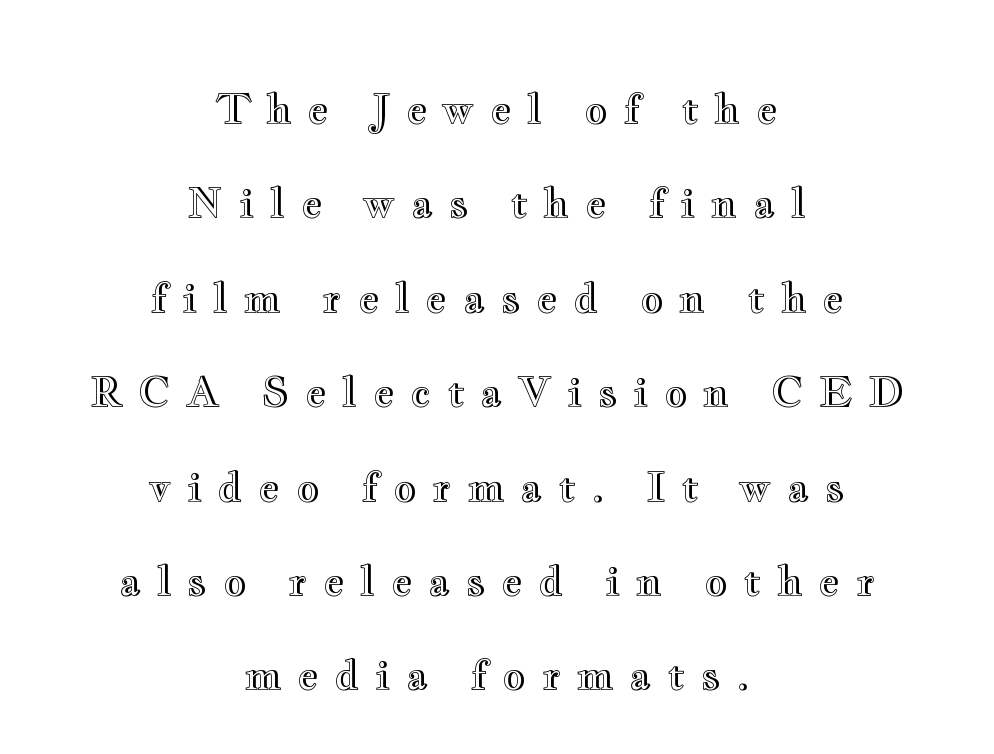
Q: Is the text italic (slanted)? A: No, it is upright.
Q: Is the text underlined? A: No.
Q: How is the paragraph aligned? A: Centered.
Q: Is the spacing between letters normal or unusually wide? A: Unusually wide.
Q: Is the spacing between lines tight, normal or loose? A: Loose.
Q: Width (condensed, normal, or wide)? A: Wide.
Q: x-height? A: Small.
Q: Monospaced? A: No.
